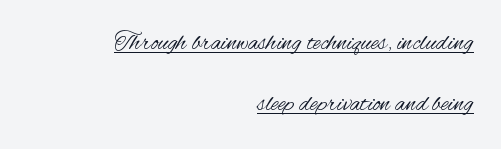
Q: Is the text bold? A: No.
Q: Is the text italic (slanted)? A: Yes.
Q: Is the text underlined? A: Yes.
Q: How is the paragraph aligned? A: Right-aligned.
Q: Is the spacing between letters normal or unusually wide? A: Normal.
Q: Is the spacing between lines tight, normal or loose? A: Loose.
